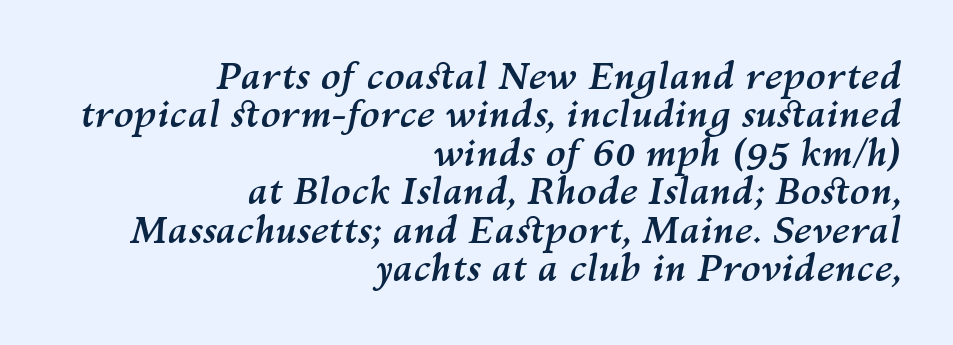
{"italic": "yes", "lean": "right", "slant_degrees": 10, "bold": "yes", "weight": "semibold", "width": "normal", "stroke_contrast": "medium", "x_height": "medium", "monospaced": "no", "underline": "no", "align": "right", "line_spacing": "tight", "line_spacing_ratio": 1.04, "letter_spacing": "normal", "letter_spacing_em": 0.0, "glyph_px": 37}
